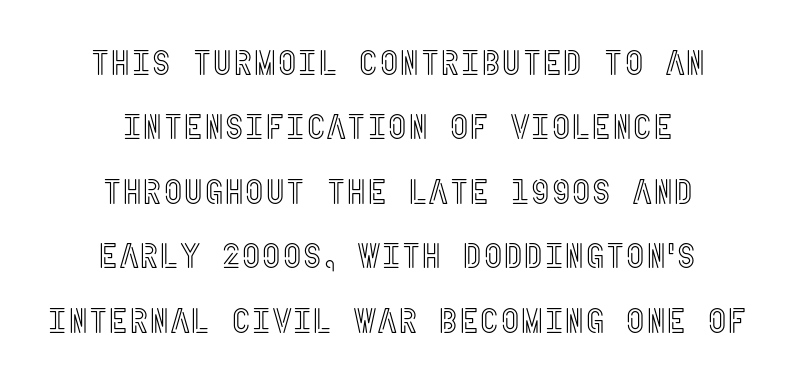
Q: Is the text italic (slanted)? A: No, it is upright.
Q: Is the text underlined? A: No.
Q: How is the paragraph aligned? A: Centered.
Q: Is the spacing between letters normal or unusually wide? A: Normal.
Q: Width (condensed, normal, or wide)? A: Condensed.
Q: x-height? A: Large.
